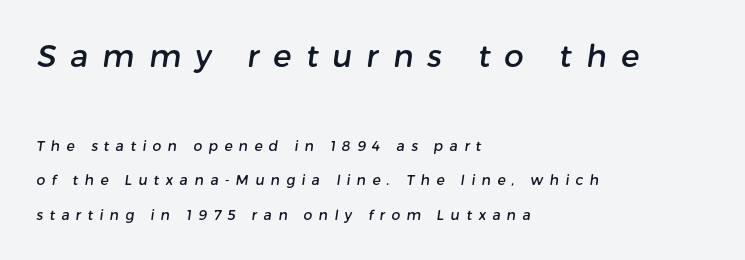
{"serif": "no", "width": "normal", "stroke_contrast": "low", "x_height": "medium", "monospaced": "no", "underline": "no", "align": "left", "line_spacing": "loose", "line_spacing_ratio": 2.46, "letter_spacing": "wide", "letter_spacing_em": 0.45, "larger_block": "first", "size_ratio": 2.21, "glyph_px": 31}
